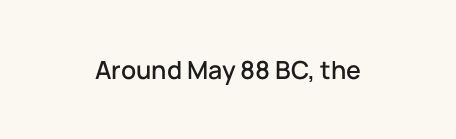
{"italic": "no", "underline": "no", "letter_spacing": "normal", "letter_spacing_em": 0.0, "glyph_px": 25}
